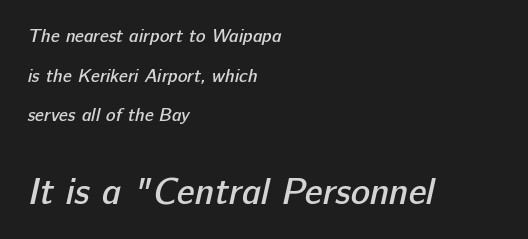
The following chunk of copy outweighs the initial chunk in type size. The passage shown stacks its lines with a broad gap. Glyph-to-glyph distance matches everyday printed text. The rendering uses natural spacing where letterforms have individual widths. One-word summary of the alignment: left. No word sits above an underline.
